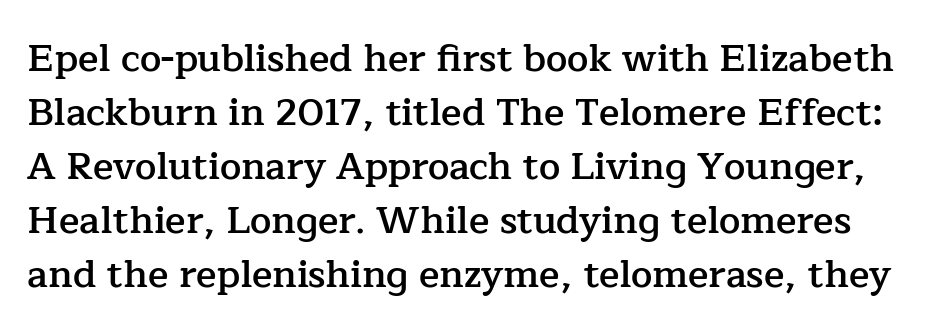
The image shows 38 px semibold serif type, upright; set normal line spacing (1.42x), normal letter spacing, not underlined; low stroke contrast and a medium x-height.
